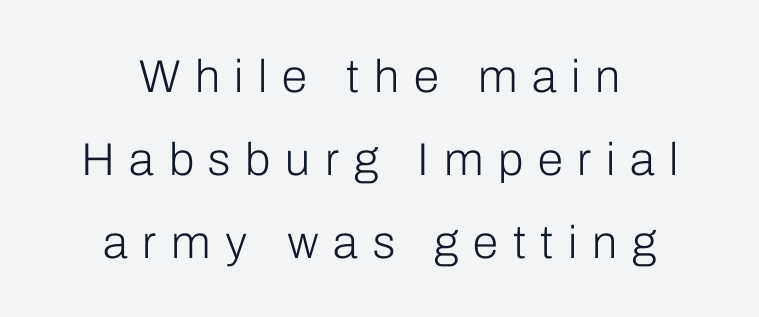
{"serif": "no", "italic": "no", "bold": "no", "weight": "light", "width": "normal", "stroke_contrast": "low", "x_height": "medium", "monospaced": "no", "underline": "no", "align": "center", "line_spacing_ratio": 1.8, "letter_spacing": "wide", "letter_spacing_em": 0.32, "glyph_px": 46}
